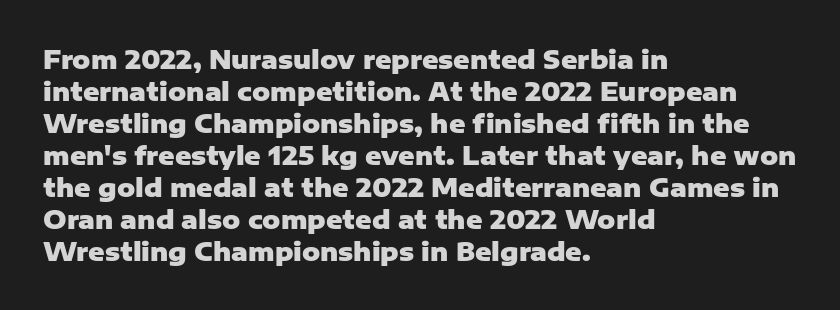
{"italic": "no", "bold": "yes", "underline": "no", "align": "left", "line_spacing": "normal", "line_spacing_ratio": 1.28, "letter_spacing": "normal", "letter_spacing_em": 0.0, "glyph_px": 25}
